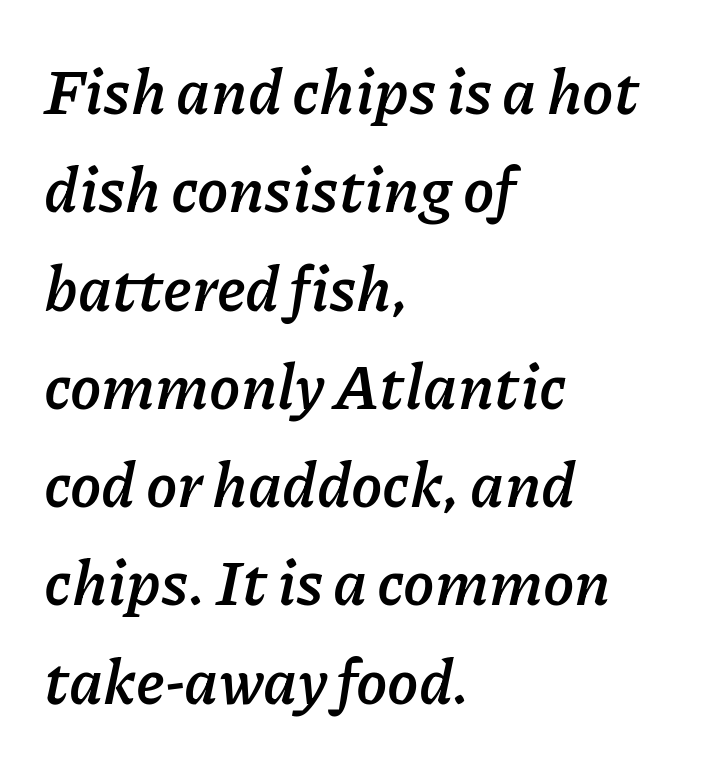
Q: Is the text bold? A: Yes.
Q: Is the text italic (slanted)? A: Yes, it leans right by about 11 degrees.
Q: Is the text underlined? A: No.
Q: How is the paragraph aligned? A: Left-aligned.
Q: Is the spacing between letters normal or unusually wide? A: Normal.
Q: Is the spacing between lines tight, normal or loose? A: Normal.
Q: Width (condensed, normal, or wide)? A: Normal.
Q: Stroke contrast? A: Low.
Q: x-height? A: Medium.
Q: Monospaced? A: No.
